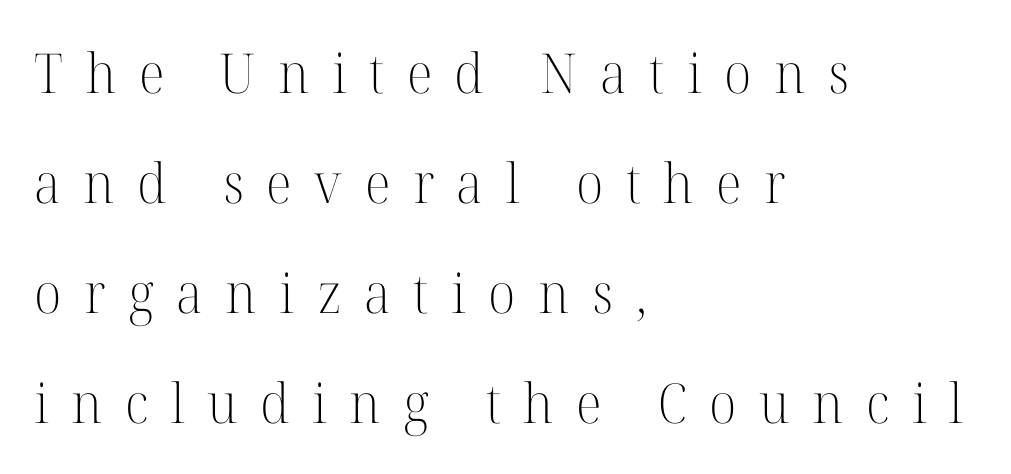
Leading: increased. Underlining? Definitely not there. Examine the stroke ends and you'll spot serifs. Honestly, the letter spacing is so wide it's the main thing you notice.
